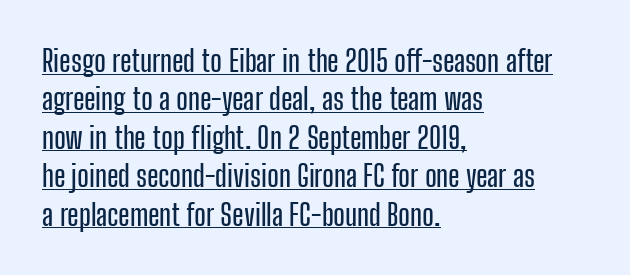
Q: Is the text italic (slanted)? A: No, it is upright.
Q: Is the typeface a serif or a sans-serif typeface? A: Sans-serif.
Q: Is the text underlined? A: Yes.
Q: How is the paragraph aligned? A: Left-aligned.
Q: Is the spacing between letters normal or unusually wide? A: Normal.
Q: Is the spacing between lines tight, normal or loose? A: Normal.
Q: Width (condensed, normal, or wide)? A: Condensed.
Q: Stroke contrast? A: Low.
Q: x-height? A: Medium.
Q: Monospaced? A: No.
